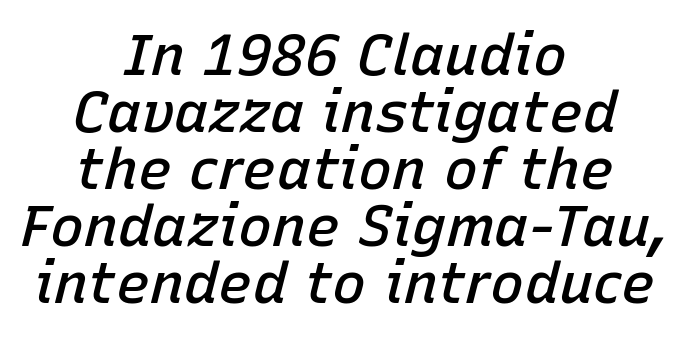
Q: Is the text bold? A: Semi-bold.
Q: Is the text italic (slanted)? A: Yes, it leans right by about 15 degrees.
Q: Is the text underlined? A: No.
Q: How is the paragraph aligned? A: Centered.
Q: Is the spacing between letters normal or unusually wide? A: Normal.
Q: Is the spacing between lines tight, normal or loose? A: Tight.
Q: Width (condensed, normal, or wide)? A: Normal.
Q: Stroke contrast? A: Low.
Q: x-height? A: Medium.
Q: Monospaced? A: No.
